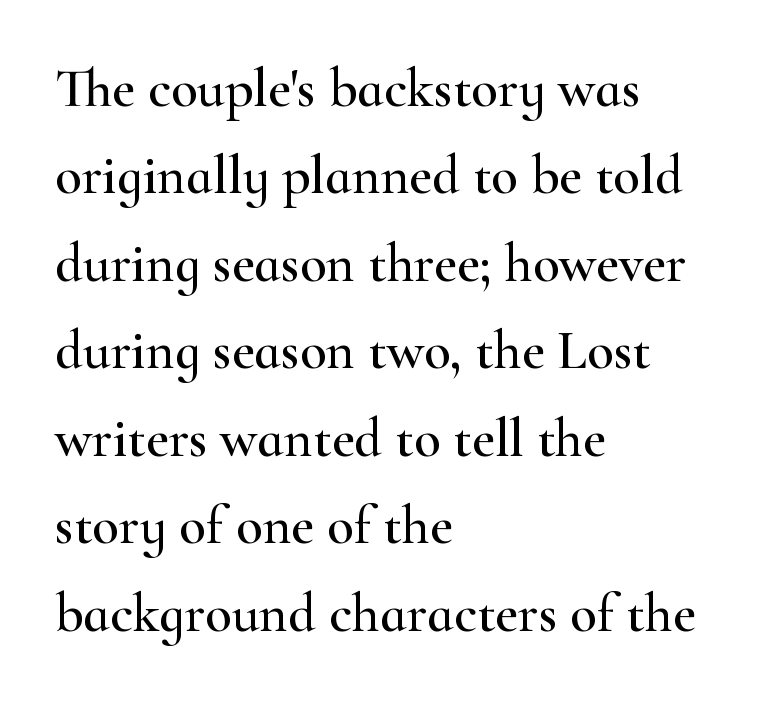
Notice how the passage keeps a crisp vertical edge on the left only. Vertical strokes here are truly vertical. Here the designer chose a conventional face with non-uniform glyph widths. Quick note: underline off. The face used here is rendered with its standard letterfit. Leading: standard.
